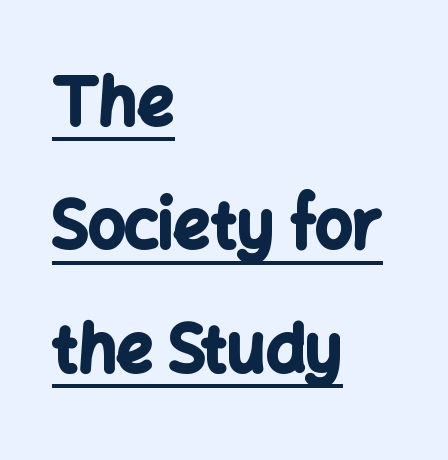
Q: Is the text bold? A: Yes.
Q: Is the text italic (slanted)? A: No, it is upright.
Q: Is the typeface a serif or a sans-serif typeface? A: Sans-serif.
Q: Is the text underlined? A: Yes.
Q: How is the paragraph aligned? A: Left-aligned.
Q: Is the spacing between letters normal or unusually wide? A: Normal.
Q: Is the spacing between lines tight, normal or loose? A: Loose.
Q: Width (condensed, normal, or wide)? A: Normal.
Q: Stroke contrast? A: Low.
Q: x-height? A: Medium.
Q: Monospaced? A: No.
